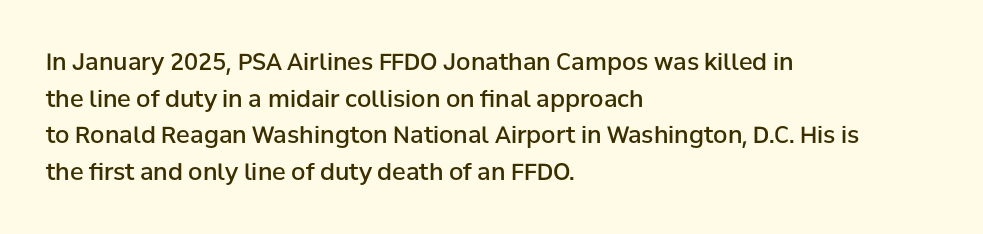
The type is set solid horizontally, with unmodified tracking. Visually the block forms a straight wall on the left and a jagged coastline on the right. Does the lettering tilt? It doesn't — this is upright. Baseline-to-baseline distance is the conventional proportion of letter height. Anything drawn beneath the words? Only blank space.
